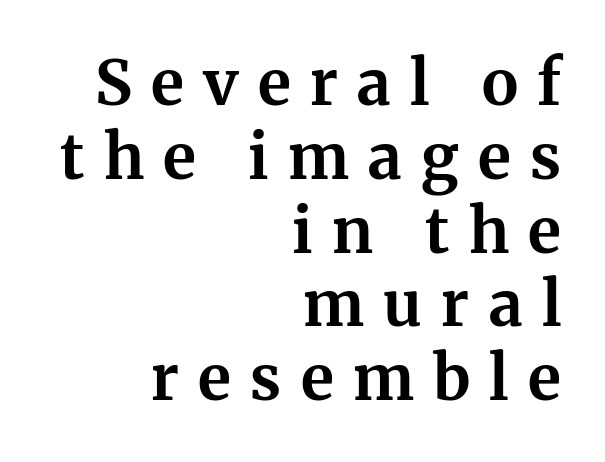
{"serif": "yes", "italic": "no", "bold": "yes", "weight": "bold", "width": "normal", "stroke_contrast": "medium", "x_height": "medium", "monospaced": "no", "underline": "no", "align": "right", "line_spacing_ratio": 1.19, "letter_spacing": "wide", "letter_spacing_em": 0.31, "glyph_px": 62}
